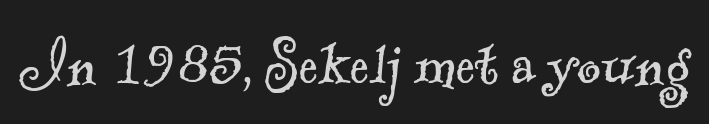
Check under the words: just untouched page. The characters are drawn with everyday or finer stroke widths. A typesetter would call this proportional, since set widths differ per character. The rendering shows small feet on the letterforms — a serif design. The letterforms sit shoulder to shoulder at normal distance.
